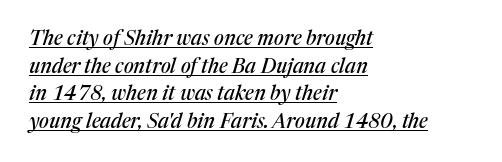
Q: Is the text italic (slanted)? A: Yes, it leans right by about 17 degrees.
Q: Is the text underlined? A: Yes.
Q: How is the paragraph aligned? A: Left-aligned.
Q: Is the spacing between letters normal or unusually wide? A: Normal.
Q: Is the spacing between lines tight, normal or loose? A: Normal.
